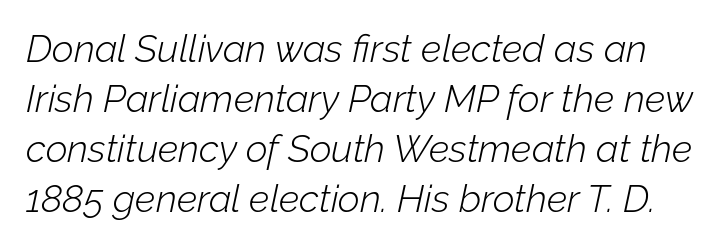
{"italic": "yes", "lean": "right", "slant_degrees": 12, "bold": "no", "weight": "light", "width": "normal", "stroke_contrast": "low", "x_height": "medium", "monospaced": "no", "underline": "no", "line_spacing": "normal", "line_spacing_ratio": 1.32, "letter_spacing": "normal", "letter_spacing_em": 0.0, "glyph_px": 38}
